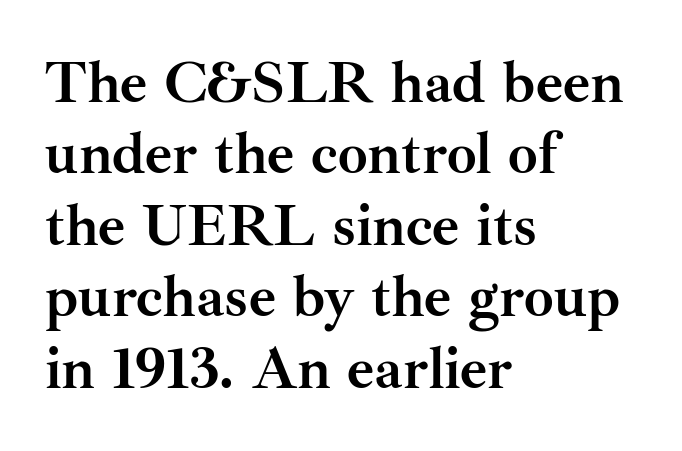
{"serif": "yes", "italic": "no", "bold": "yes", "weight": "semibold", "width": "normal", "stroke_contrast": "medium", "x_height": "small", "monospaced": "no", "underline": "no", "align": "left", "line_spacing_ratio": 1.21, "letter_spacing": "normal", "letter_spacing_em": 0.0, "glyph_px": 59}
